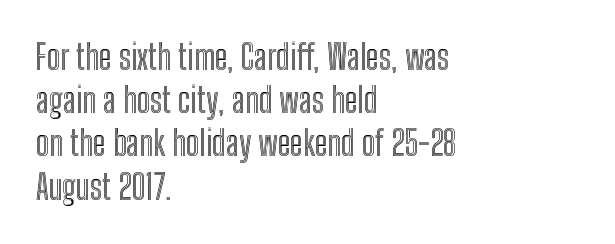
{"italic": "no", "width": "condensed", "x_height": "medium", "monospaced": "no", "underline": "no", "align": "left", "line_spacing": "normal", "line_spacing_ratio": 1.27, "letter_spacing": "normal", "letter_spacing_em": 0.0, "glyph_px": 34}
